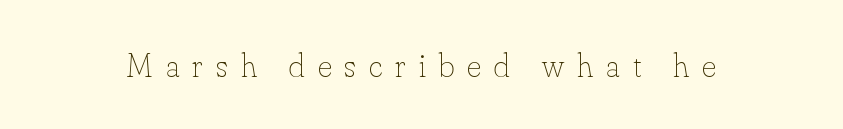
{"italic": "no", "bold": "no", "weight": "thin", "width": "normal", "stroke_contrast": "low", "x_height": "small", "monospaced": "no", "underline": "no", "letter_spacing": "wide", "letter_spacing_em": 0.38, "glyph_px": 34}
